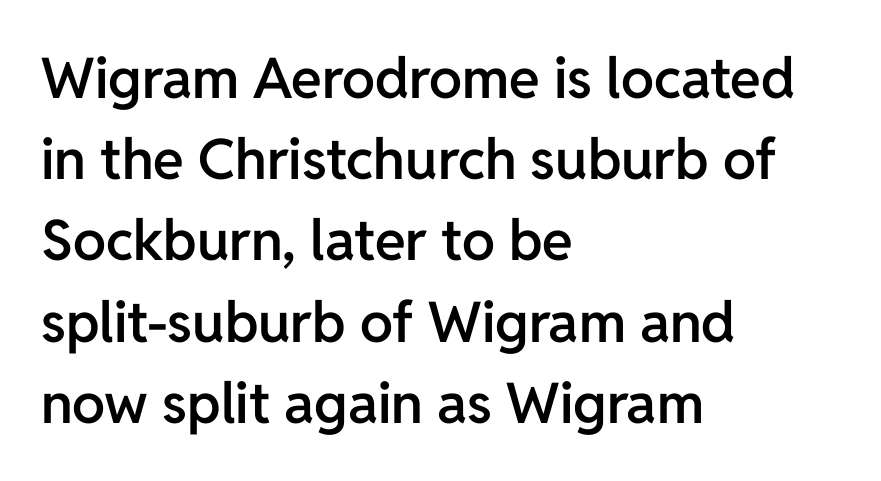
{"serif": "no", "italic": "no", "bold": "semi", "weight": "semibold", "width": "normal", "stroke_contrast": "low", "x_height": "medium", "monospaced": "no", "underline": "no", "align": "left", "line_spacing": "normal", "line_spacing_ratio": 1.45, "letter_spacing": "normal", "letter_spacing_em": 0.0, "glyph_px": 56}
